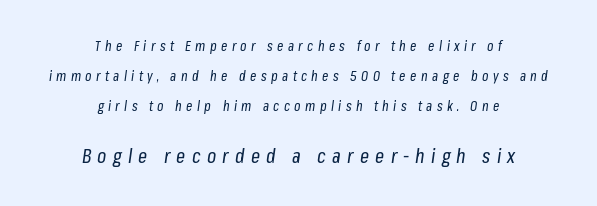
{"italic": "yes", "lean": "right", "slant_degrees": 8, "bold": "no", "underline": "no", "align": "center", "line_spacing": "loose", "line_spacing_ratio": 2.13, "letter_spacing": "wide", "letter_spacing_em": 0.31, "larger_block": "second", "size_ratio": 1.43, "glyph_px": 20}
